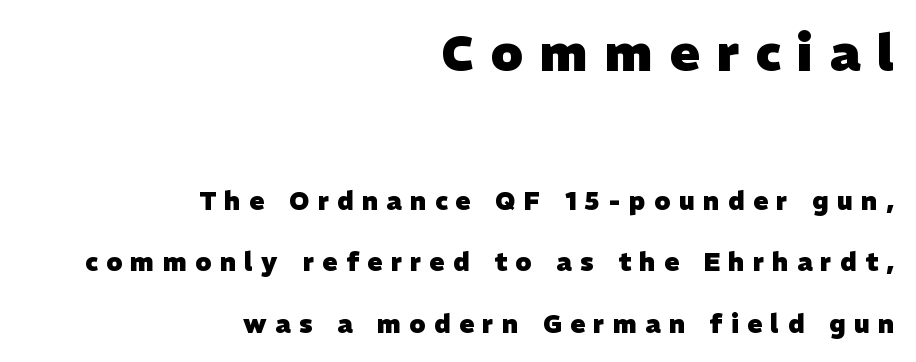
The image shows 50 px heavy sans-serif type; set right-aligned, loose line spacing (2.46x), unusually wide letter spacing (+0.34 em), not underlined; the first (top) block is 2.0x larger; low stroke contrast and a medium x-height.
